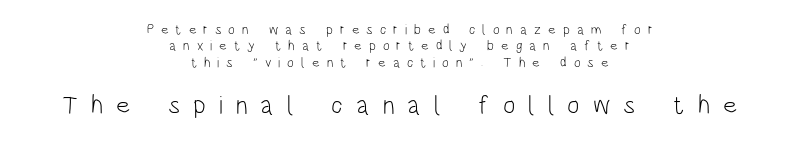
The image shows 26 px text type, upright; set centered, line spacing 1.17x, unusually wide letter spacing (+0.5 em), not underlined; the second (bottom) block is 1.86x larger.
